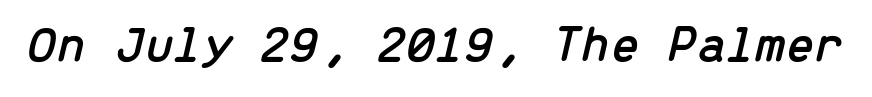
{"italic": "yes", "lean": "right", "slant_degrees": 13, "width": "normal", "stroke_contrast": "low", "x_height": "medium", "monospaced": "yes", "underline": "no", "letter_spacing": "normal", "letter_spacing_em": 0.0, "glyph_px": 52}
